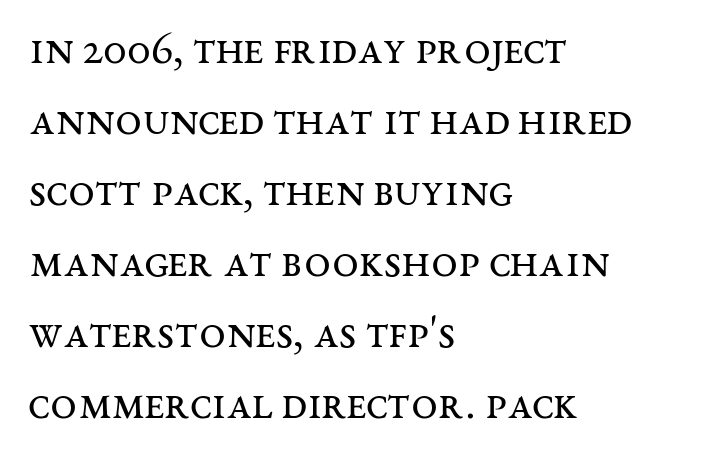
What's the leading like? Ordinary, nothing unusual. Spacing between characters is what you'd get straight out of the box. The lettering holds an erect, upright posture throughout. Letters have the restrained weight of plain body copy at most. Are there feet on the stems? There are — it's a serif. Where is the straight margin? On the left.
